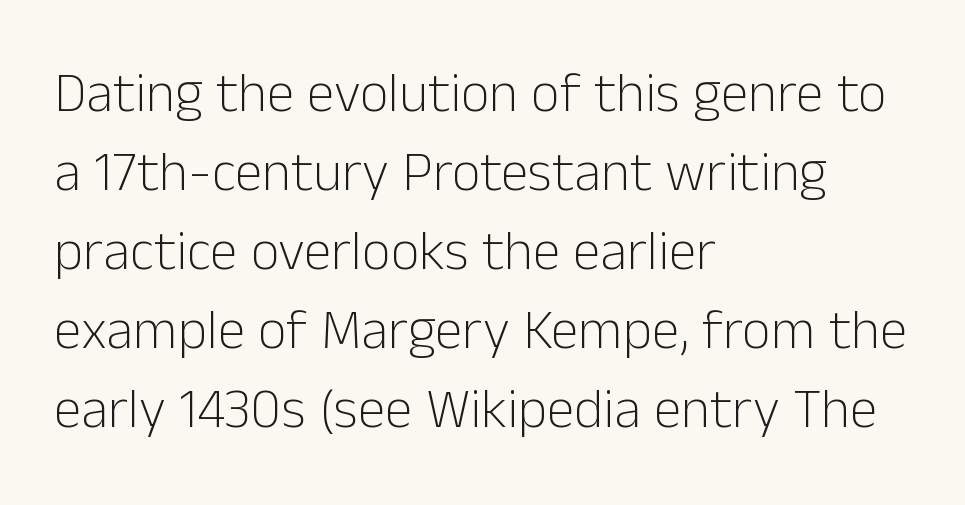
Q: Is the text bold? A: No.
Q: Is the text italic (slanted)? A: No, it is upright.
Q: Is the typeface a serif or a sans-serif typeface? A: Sans-serif.
Q: Is the text underlined? A: No.
Q: How is the paragraph aligned? A: Left-aligned.
Q: Is the spacing between letters normal or unusually wide? A: Normal.
Q: Is the spacing between lines tight, normal or loose? A: Normal.
Q: Width (condensed, normal, or wide)? A: Normal.
Q: Stroke contrast? A: Low.
Q: x-height? A: Medium.
Q: Monospaced? A: No.
